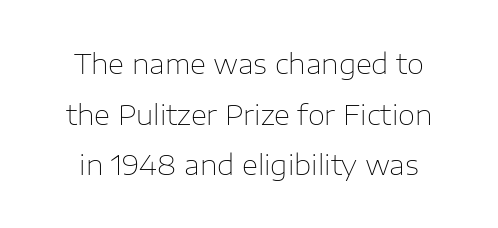
{"serif": "no", "italic": "no", "bold": "no", "weight": "thin", "width": "normal", "stroke_contrast": "low", "x_height": "medium", "monospaced": "no", "underline": "no", "line_spacing_ratio": 1.81, "letter_spacing": "normal", "letter_spacing_em": 0.0, "glyph_px": 28}
